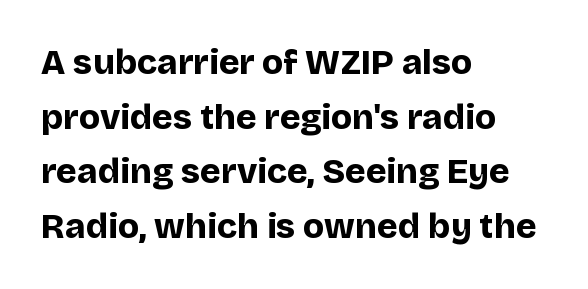
Q: Is the text bold? A: Yes.
Q: Is the text italic (slanted)? A: No, it is upright.
Q: Is the typeface a serif or a sans-serif typeface? A: Sans-serif.
Q: Is the text underlined? A: No.
Q: How is the paragraph aligned? A: Left-aligned.
Q: Is the spacing between letters normal or unusually wide? A: Normal.
Q: Is the spacing between lines tight, normal or loose? A: Normal.
Q: Width (condensed, normal, or wide)? A: Normal.
Q: Stroke contrast? A: Low.
Q: x-height? A: Large.
Q: Monospaced? A: No.
